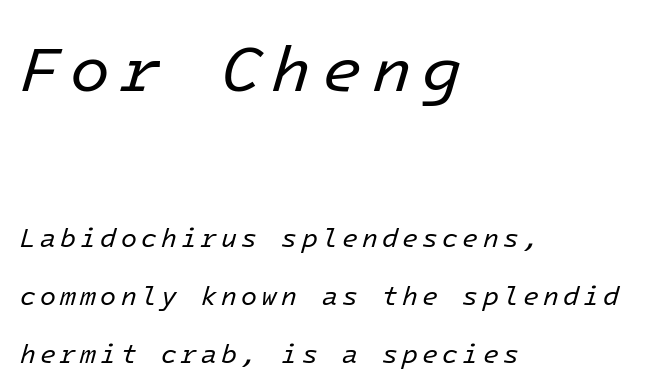
Visually the block forms a straight wall on the left and a jagged coastline on the right. The rendering uses a large line-height, opening up the rows. The axis of the letterforms is tilted away from vertical. Check under the words: just untouched page.
